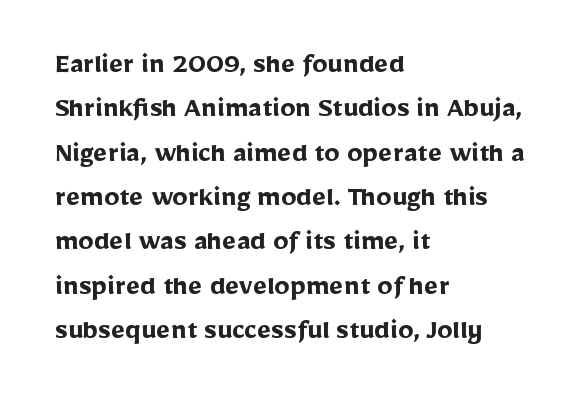
The passage shown stacks its lines at a standard gap. Grotesque or geometric, the face here clearly has no serifs. The sample has been set heavy, in full bold. A classic flush-left, rag-right setting is used for this passage.
